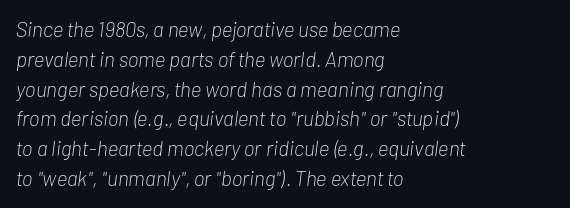
{"italic": "yes", "lean": "right", "slant_degrees": 7, "bold": "no", "underline": "no", "align": "left", "line_spacing": "normal", "line_spacing_ratio": 1.42, "letter_spacing": "normal", "letter_spacing_em": 0.0, "glyph_px": 21}
